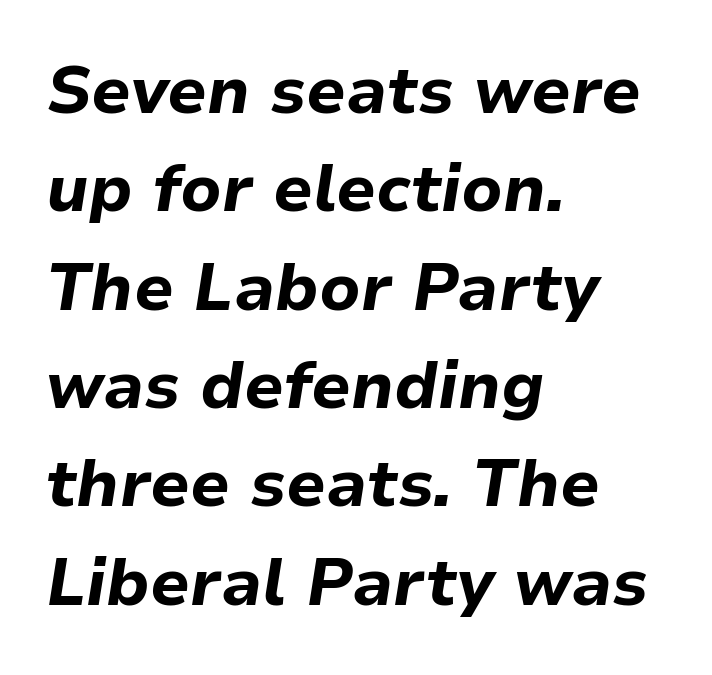
Typesetter's note: full bold, strokes at maximum text heaviness. The rendering uses natural spacing where letterforms have individual widths. Glance below the letters and you will spot only blank space. What stands out about the letter spacing? Nothing — it is the standard amount. The text carries the slant typical of an italic or oblique font. Leading: standard.
